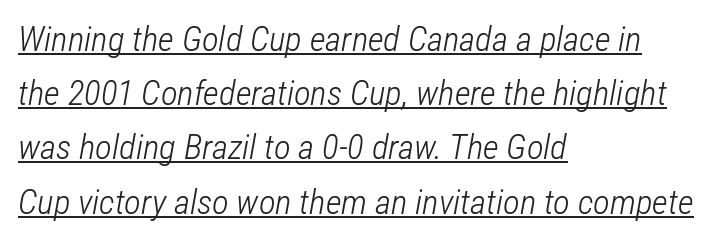
Q: Is the text bold? A: No.
Q: Is the text italic (slanted)? A: Yes, it leans right by about 12 degrees.
Q: Is the text underlined? A: Yes.
Q: How is the paragraph aligned? A: Left-aligned.
Q: Is the spacing between letters normal or unusually wide? A: Normal.
Q: Is the spacing between lines tight, normal or loose? A: Normal.
Q: Width (condensed, normal, or wide)? A: Condensed.
Q: Stroke contrast? A: Low.
Q: x-height? A: Medium.
Q: Monospaced? A: No.
